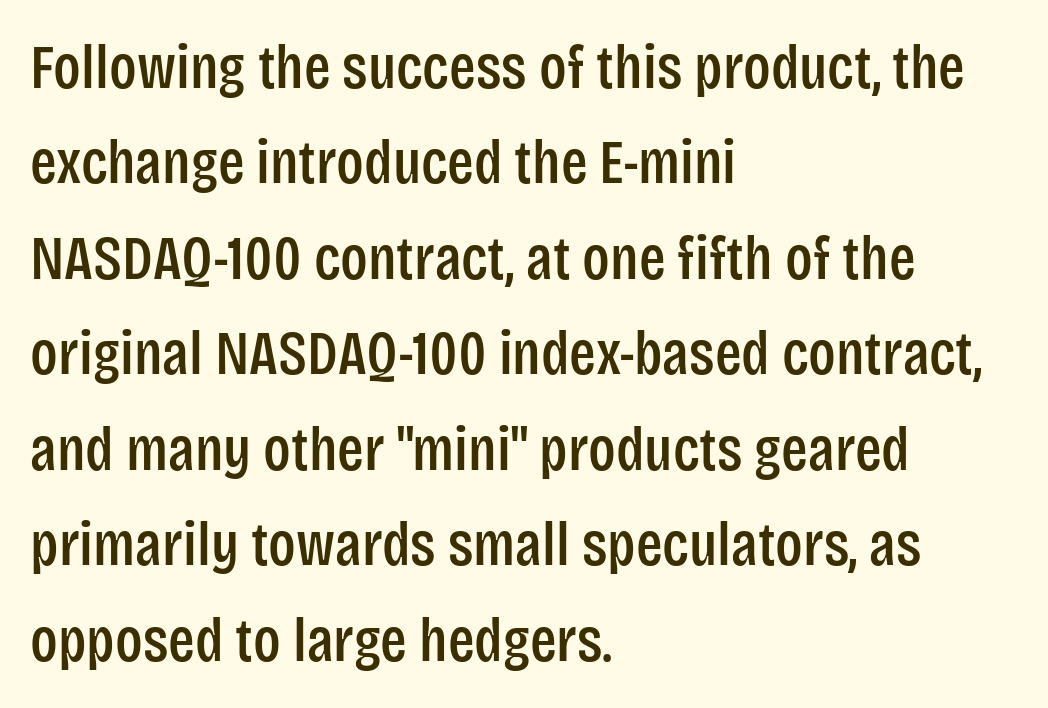
The image shows 62 px condensed sans-serif type, upright; set left-aligned, normal line spacing (1.54x), normal letter spacing, not underlined; low stroke contrast and a large x-height.
